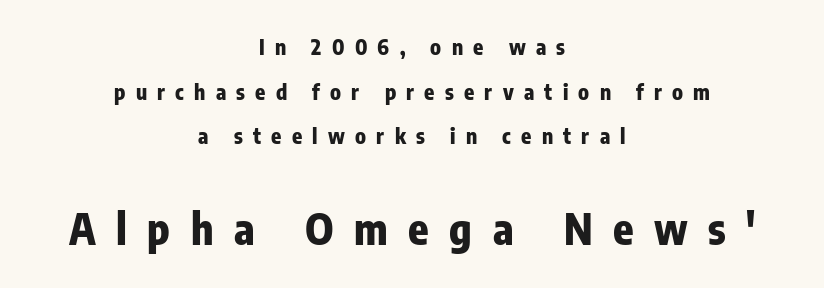
Q: Is the text bold? A: Yes.
Q: Is the text italic (slanted)? A: No, it is upright.
Q: Is the typeface a serif or a sans-serif typeface? A: Sans-serif.
Q: Is the text underlined? A: No.
Q: How is the paragraph aligned? A: Centered.
Q: Is the spacing between letters normal or unusually wide? A: Unusually wide.
Q: Is the spacing between lines tight, normal or loose? A: Loose.
Q: Which block of text is set in a larger size, the first (top) or the second (bottom)? A: The second (bottom) one.
Q: Width (condensed, normal, or wide)? A: Condensed.
Q: Stroke contrast? A: Low.
Q: x-height? A: Medium.
Q: Monospaced? A: No.
